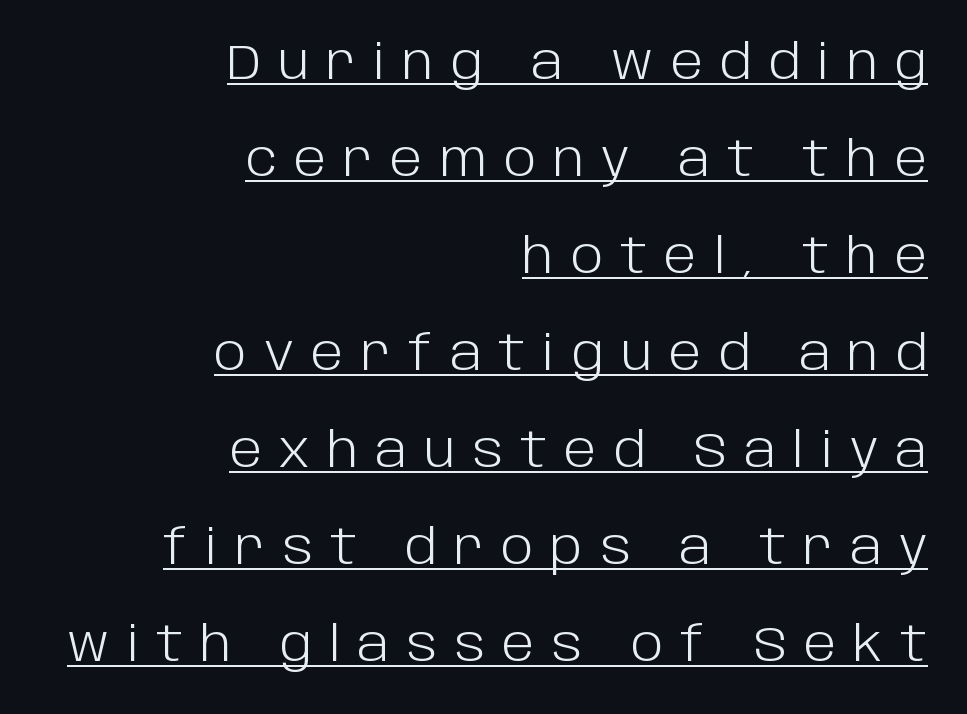
{"serif": "no", "italic": "no", "bold": "no", "weight": "light", "width": "normal", "stroke_contrast": "low", "x_height": "large", "monospaced": "no", "underline": "yes", "align": "right", "line_spacing": "loose", "line_spacing_ratio": 1.98, "letter_spacing": "wide", "letter_spacing_em": 0.35, "glyph_px": 49}
